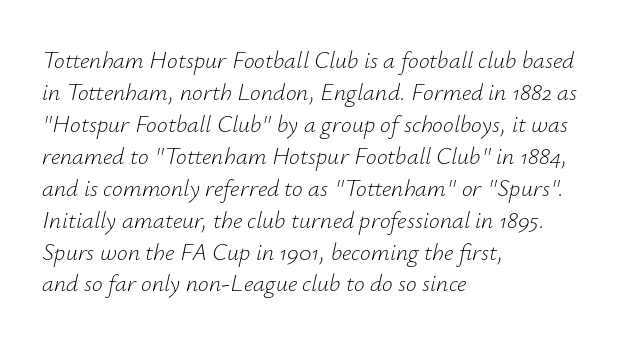
The image shows 24 px text type, italic (leaning right); set left-aligned, normal line spacing (1.33x), normal letter spacing, not underlined.
